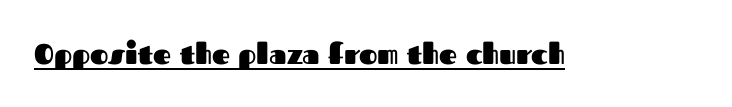
Q: Is the text bold? A: Yes.
Q: Is the text italic (slanted)? A: No, it is upright.
Q: Is the typeface a serif or a sans-serif typeface? A: Sans-serif.
Q: Is the text underlined? A: Yes.
Q: Is the spacing between letters normal or unusually wide? A: Normal.
Q: Width (condensed, normal, or wide)? A: Normal.
Q: Stroke contrast? A: Medium.
Q: x-height? A: Medium.
Q: Monospaced? A: No.
